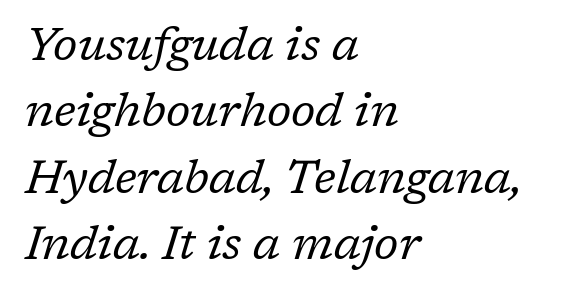
Q: Is the text bold? A: No.
Q: Is the text italic (slanted)? A: Yes, it leans right by about 17 degrees.
Q: Is the typeface a serif or a sans-serif typeface? A: Serif.
Q: Is the text underlined? A: No.
Q: How is the paragraph aligned? A: Left-aligned.
Q: Is the spacing between letters normal or unusually wide? A: Normal.
Q: Is the spacing between lines tight, normal or loose? A: Normal.
Q: Width (condensed, normal, or wide)? A: Normal.
Q: Stroke contrast? A: Low.
Q: x-height? A: Medium.
Q: Monospaced? A: No.
